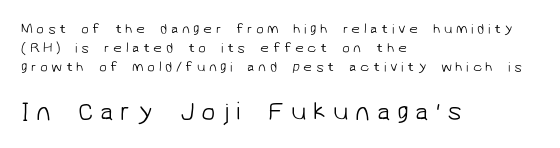
Q: Is the text bold? A: No.
Q: Is the text underlined? A: No.
Q: How is the paragraph aligned? A: Left-aligned.
Q: Is the spacing between letters normal or unusually wide? A: Unusually wide.
Q: Is the spacing between lines tight, normal or loose? A: Normal.
Q: Which block of text is set in a larger size, the first (top) or the second (bottom)? A: The second (bottom) one.
